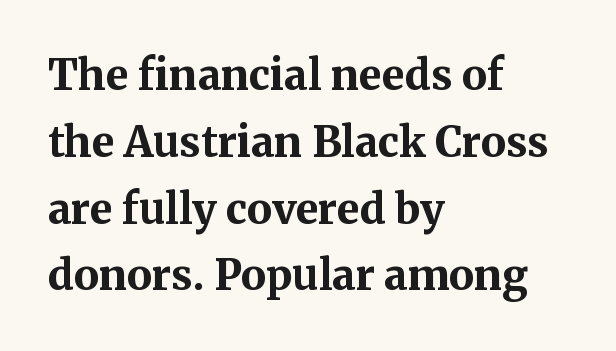
The image shows 42 px bold serif type, upright; set left-aligned, normal line spacing (1.59x), normal letter spacing, not underlined; medium stroke contrast and a medium x-height.
